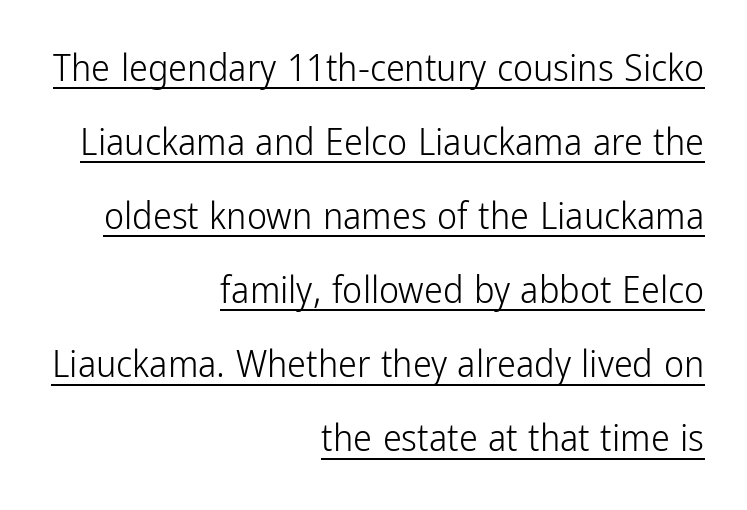
Q: Is the text bold? A: No.
Q: Is the text italic (slanted)? A: No, it is upright.
Q: Is the typeface a serif or a sans-serif typeface? A: Sans-serif.
Q: Is the text underlined? A: Yes.
Q: How is the paragraph aligned? A: Right-aligned.
Q: Is the spacing between letters normal or unusually wide? A: Normal.
Q: Is the spacing between lines tight, normal or loose? A: Loose.
Q: Width (condensed, normal, or wide)? A: Condensed.
Q: Stroke contrast? A: Low.
Q: x-height? A: Medium.
Q: Monospaced? A: No.
